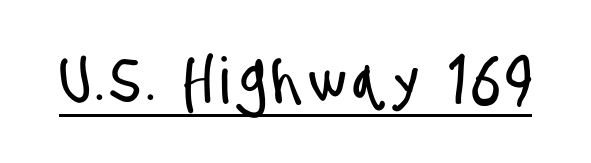
Q: Is the typeface a serif or a sans-serif typeface? A: Sans-serif.
Q: Is the text underlined? A: Yes.
Q: Width (condensed, normal, or wide)? A: Condensed.
Q: Stroke contrast? A: Low.
Q: x-height? A: Large.
Q: Monospaced? A: No.
